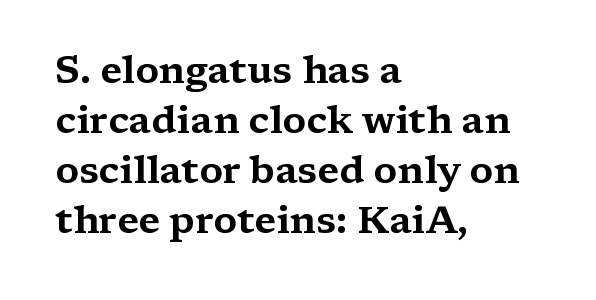
{"serif": "yes", "italic": "no", "width": "wide", "stroke_contrast": "medium", "x_height": "medium", "monospaced": "no", "underline": "no", "align": "left", "line_spacing": "normal", "line_spacing_ratio": 1.32, "letter_spacing": "normal", "letter_spacing_em": 0.0, "glyph_px": 38}
